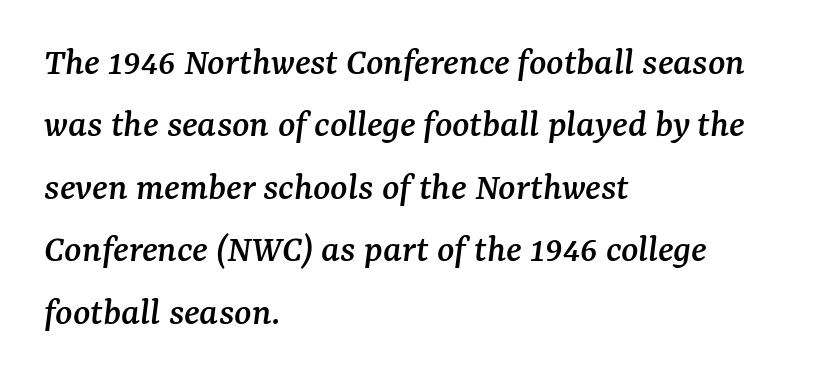
These lines are set flush left with a ragged right edge. No word sits above an underline. Observe the ordinary spacing: letters are neighbours, not strangers. A typesetter would call this proportional, since set widths differ per character. It's the slanting kind of type. This is serif lettering, the kind often seen in printed books.
